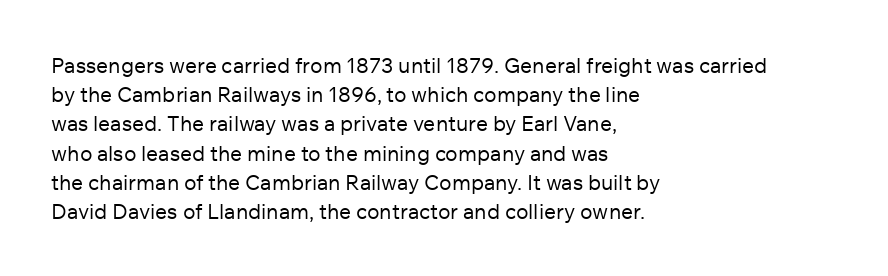
Q: Is the text bold? A: No.
Q: Is the text italic (slanted)? A: No, it is upright.
Q: Is the text underlined? A: No.
Q: How is the paragraph aligned? A: Left-aligned.
Q: Is the spacing between letters normal or unusually wide? A: Normal.
Q: Is the spacing between lines tight, normal or loose? A: Normal.
